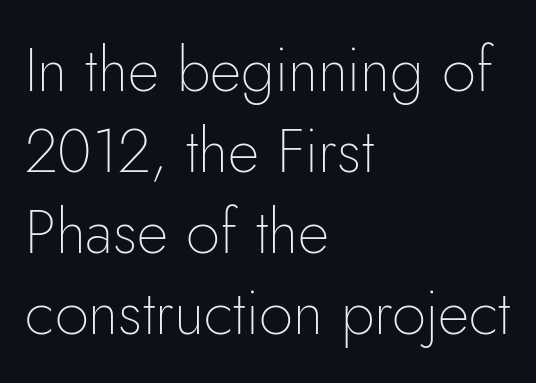
Q: Is the text bold? A: No.
Q: Is the text italic (slanted)? A: No, it is upright.
Q: Is the typeface a serif or a sans-serif typeface? A: Sans-serif.
Q: Is the text underlined? A: No.
Q: How is the paragraph aligned? A: Left-aligned.
Q: Is the spacing between letters normal or unusually wide? A: Normal.
Q: Is the spacing between lines tight, normal or loose? A: Normal.
Q: Width (condensed, normal, or wide)? A: Normal.
Q: Stroke contrast? A: Low.
Q: x-height? A: Small.
Q: Monospaced? A: No.
